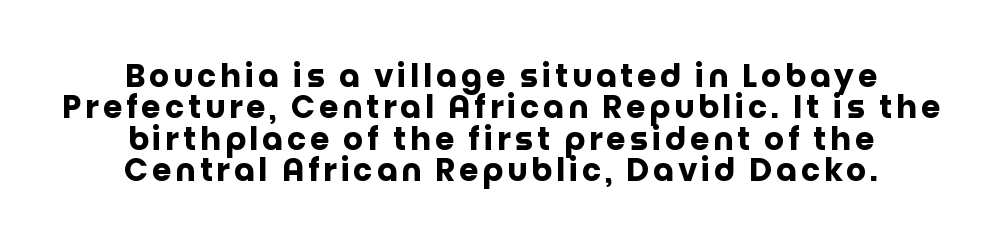
{"serif": "no", "italic": "no", "bold": "yes", "weight": "heavy", "width": "normal", "stroke_contrast": "low", "x_height": "large", "monospaced": "no", "underline": "no", "align": "center", "line_spacing": "tight", "line_spacing_ratio": 1.01, "glyph_px": 31}
